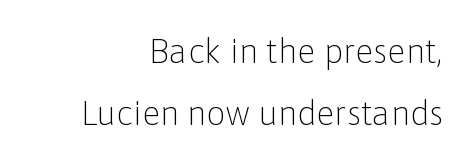
The image shows 34 px light sans-serif type, upright; set right-aligned, line spacing 1.83x, normal letter spacing, not underlined; low stroke contrast and a medium x-height.
